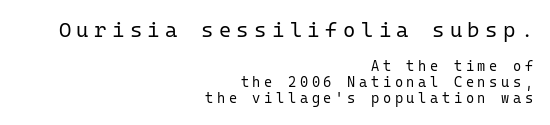
{"italic": "no", "bold": "no", "underline": "no", "align": "right", "line_spacing": "tight", "line_spacing_ratio": 1.15, "letter_spacing": "wide", "letter_spacing_em": 0.26, "larger_block": "first", "size_ratio": 1.5, "glyph_px": 21}
